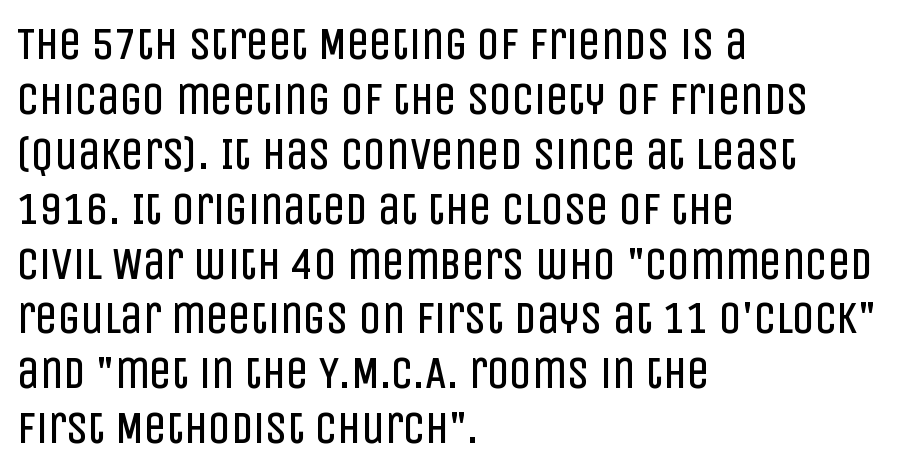
Q: Is the text bold? A: No.
Q: Is the text italic (slanted)? A: No, it is upright.
Q: Is the typeface a serif or a sans-serif typeface? A: Sans-serif.
Q: Is the text underlined? A: No.
Q: How is the paragraph aligned? A: Left-aligned.
Q: Is the spacing between letters normal or unusually wide? A: Normal.
Q: Width (condensed, normal, or wide)? A: Condensed.
Q: Stroke contrast? A: Low.
Q: x-height? A: Large.
Q: Monospaced? A: No.
